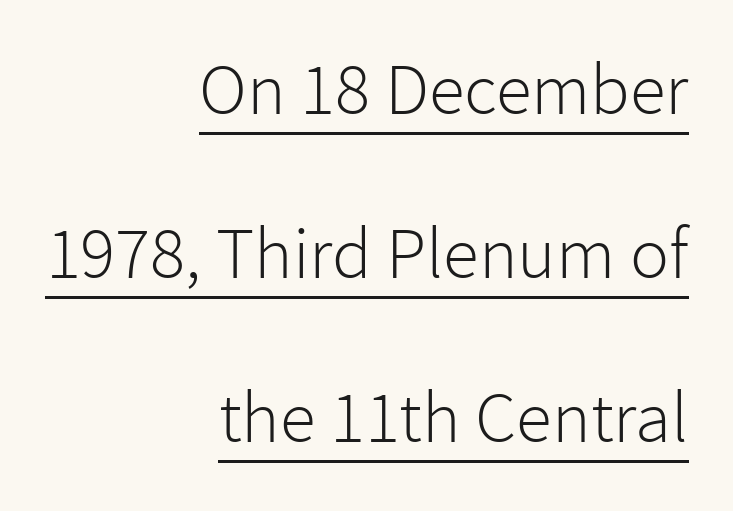
Q: Is the text bold? A: No.
Q: Is the text italic (slanted)? A: No, it is upright.
Q: Is the typeface a serif or a sans-serif typeface? A: Sans-serif.
Q: Is the text underlined? A: Yes.
Q: How is the paragraph aligned? A: Right-aligned.
Q: Is the spacing between letters normal or unusually wide? A: Normal.
Q: Is the spacing between lines tight, normal or loose? A: Loose.
Q: Width (condensed, normal, or wide)? A: Normal.
Q: Stroke contrast? A: Low.
Q: x-height? A: Medium.
Q: Monospaced? A: No.
